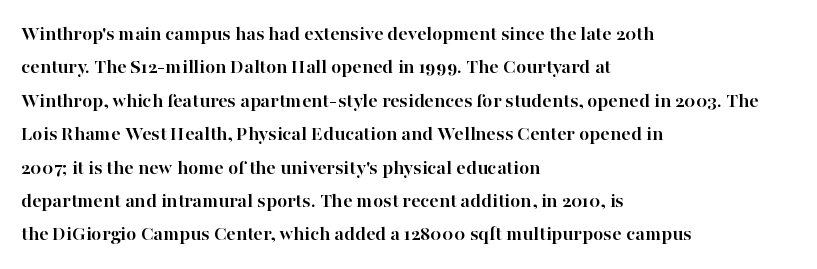
Q: Is the text bold? A: Yes.
Q: Is the text italic (slanted)? A: No, it is upright.
Q: Is the text underlined? A: No.
Q: How is the paragraph aligned? A: Left-aligned.
Q: Is the spacing between letters normal or unusually wide? A: Normal.
Q: Is the spacing between lines tight, normal or loose? A: Normal.
